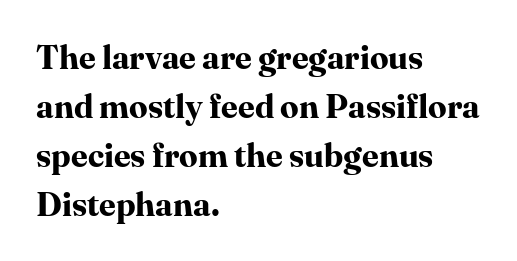
Does the leading feel generous? No, just average. No italicization has been applied; the sample stays upright. Casual observation: everything's shoved over to the left. A typesetter would call this proportional, since set widths differ per character. Inter-character spacing is left at the font's built-in metrics. Regarding serifs, this sample has them.
